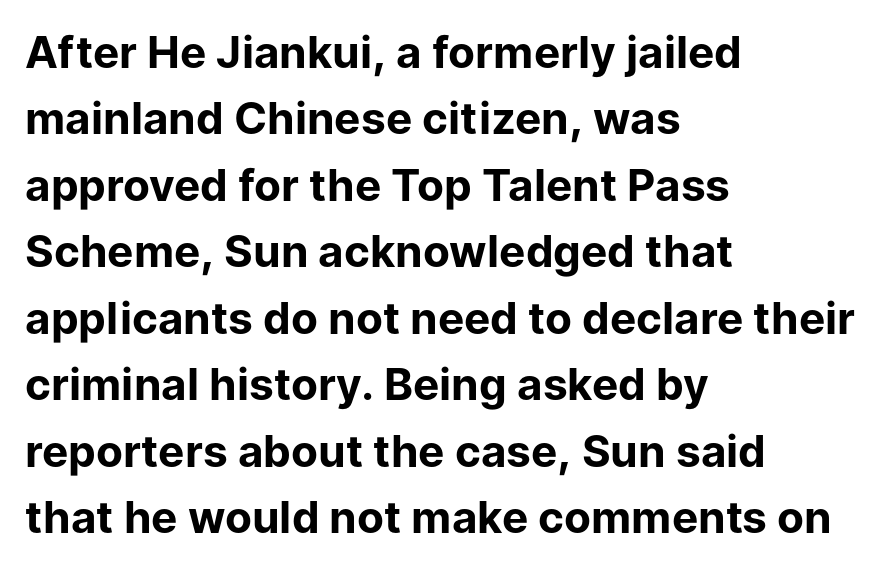
{"serif": "no", "italic": "no", "bold": "yes", "weight": "bold", "width": "normal", "stroke_contrast": "low", "x_height": "medium", "monospaced": "no", "underline": "no", "align": "left", "line_spacing": "normal", "line_spacing_ratio": 1.51, "letter_spacing": "normal", "letter_spacing_em": 0.0, "glyph_px": 44}
